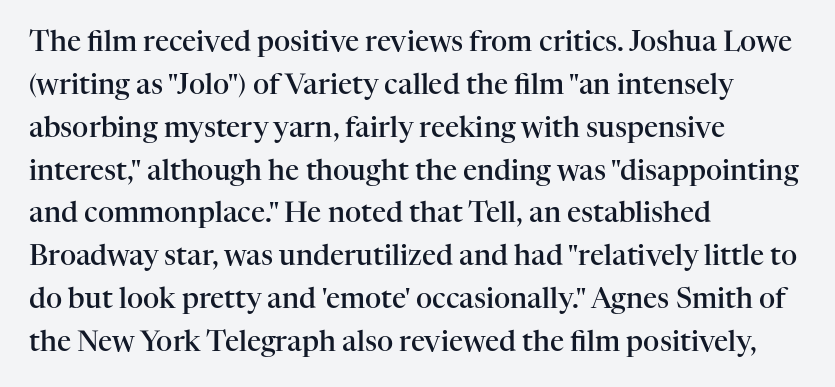
{"serif": "yes", "italic": "no", "bold": "semi", "weight": "semibold", "width": "normal", "stroke_contrast": "high", "x_height": "medium", "monospaced": "no", "underline": "no", "align": "left", "line_spacing": "normal", "line_spacing_ratio": 1.53, "letter_spacing": "normal", "letter_spacing_em": 0.0, "glyph_px": 28}
